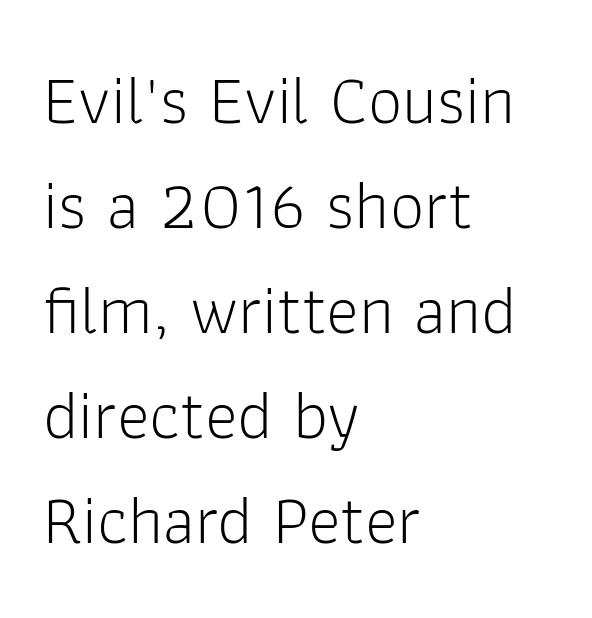
{"serif": "no", "italic": "no", "bold": "no", "weight": "light", "width": "normal", "stroke_contrast": "low", "x_height": "medium", "monospaced": "no", "underline": "no", "align": "left", "line_spacing": "normal", "line_spacing_ratio": 1.52, "letter_spacing": "normal", "letter_spacing_em": 0.0, "glyph_px": 69}
